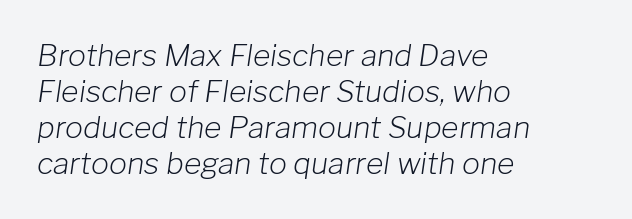
The image shows 30 px light type, italic (leaning right); set left-aligned, line spacing 1.2x, normal letter spacing, not underlined; low stroke contrast and a medium x-height.
